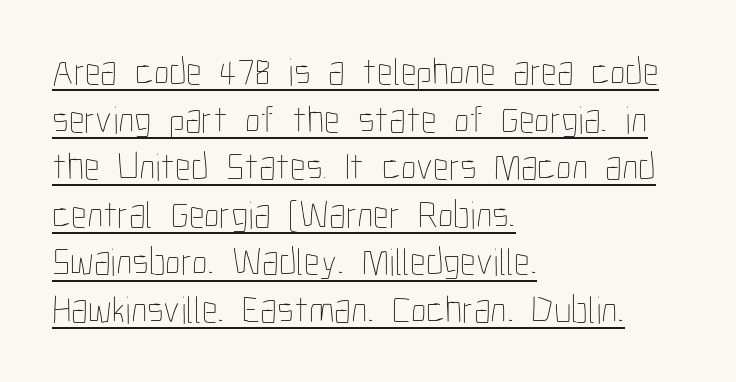
Q: Is the text bold? A: No.
Q: Is the text italic (slanted)? A: No, it is upright.
Q: Is the text underlined? A: Yes.
Q: How is the paragraph aligned? A: Left-aligned.
Q: Is the spacing between letters normal or unusually wide? A: Normal.
Q: Width (condensed, normal, or wide)? A: Condensed.
Q: Stroke contrast? A: Low.
Q: x-height? A: Medium.
Q: Monospaced? A: No.
